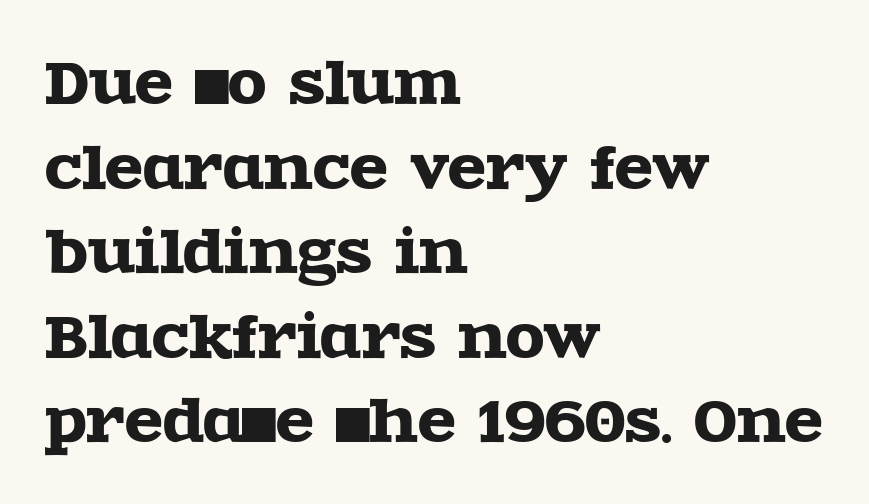
The rows are spaced the way most documents space them. Default kerning and tracking; the words read as compact shapes. Unlike a clean sans, this face finishes its strokes with serifs. Visually the block forms a straight wall on the left and a jagged coastline on the right.
